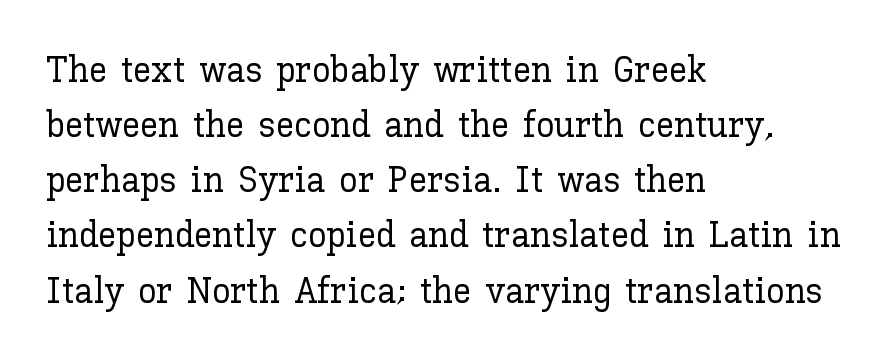
Is the block centered? No — it sits flush against the left margin. The passage shown is typed in a proportional face where columns would drift. Unmarked baselines from the first word to the last. A typesetter would call this leading conventional body-copy spacing. Is there any slant? The stems are plumb.
